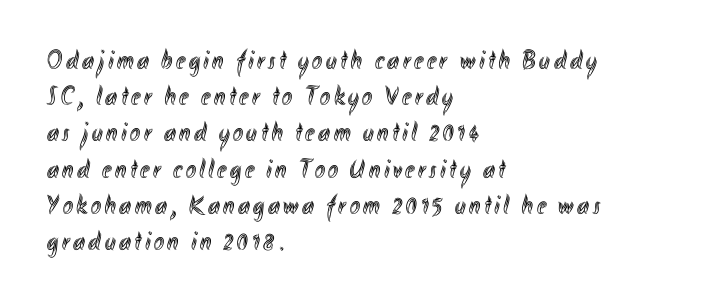
{"underline": "no", "align": "left", "line_spacing": "normal", "line_spacing_ratio": 1.34, "glyph_px": 27}
